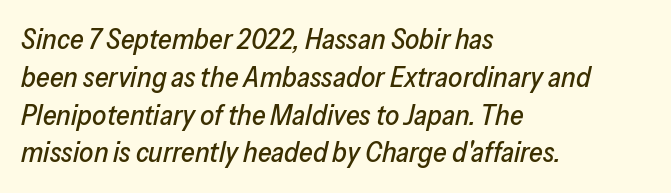
{"italic": "yes", "lean": "right", "slant_degrees": 13, "width": "normal", "stroke_contrast": "low", "x_height": "medium", "monospaced": "no", "underline": "no", "align": "left", "line_spacing": "normal", "line_spacing_ratio": 1.35, "letter_spacing": "normal", "letter_spacing_em": 0.0, "glyph_px": 28}
